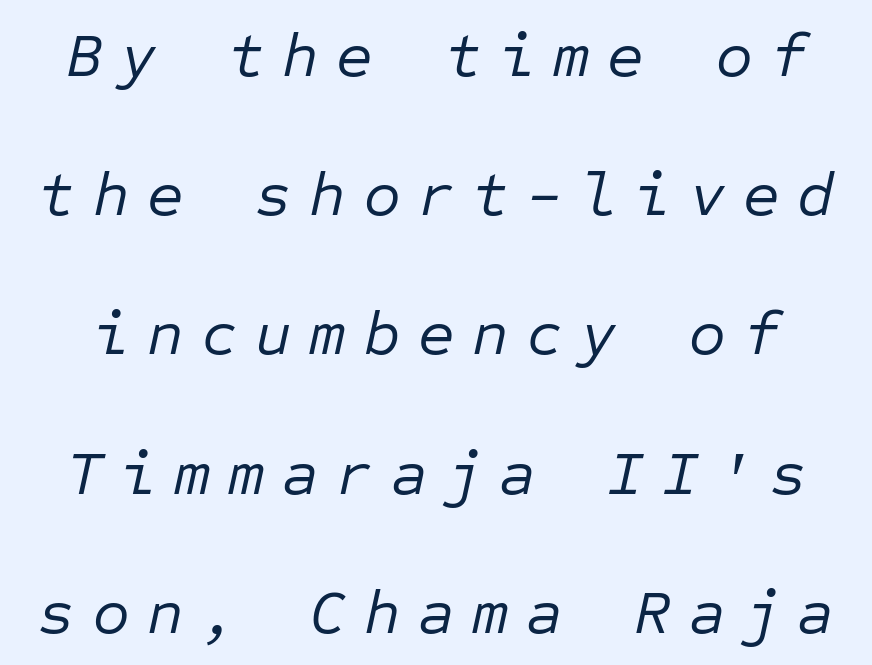
The image shows 63 px regular-weight type, italic (leaning right), monospaced; set loose line spacing (2.21x), unusually wide letter spacing (+0.28 em), not underlined; low stroke contrast and a medium x-height.
